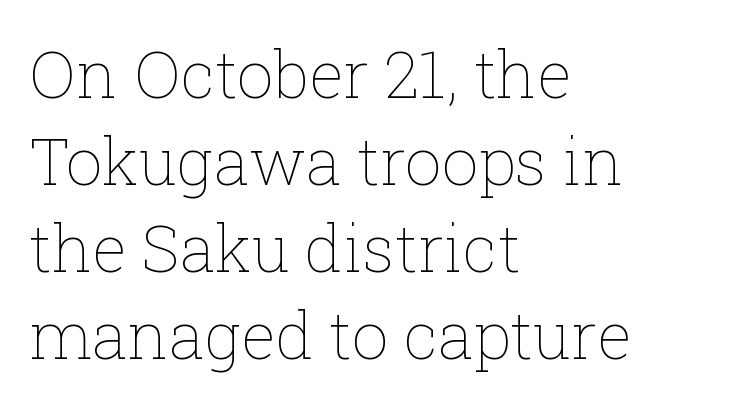
Q: Is the text bold? A: No.
Q: Is the text italic (slanted)? A: No, it is upright.
Q: Is the text underlined? A: No.
Q: How is the paragraph aligned? A: Left-aligned.
Q: Is the spacing between letters normal or unusually wide? A: Normal.
Q: Is the spacing between lines tight, normal or loose? A: Normal.
Q: Width (condensed, normal, or wide)? A: Normal.
Q: Stroke contrast? A: Low.
Q: x-height? A: Medium.
Q: Monospaced? A: No.
